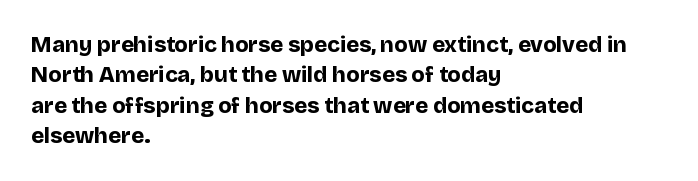
The paragraph shown leans on its left margin. The glyphs have the mass of a bold cut. How are the letters spaced? Ordinarily, with no added tracking. This sample uses an upright cut, with every glyph sitting square on the baseline.
